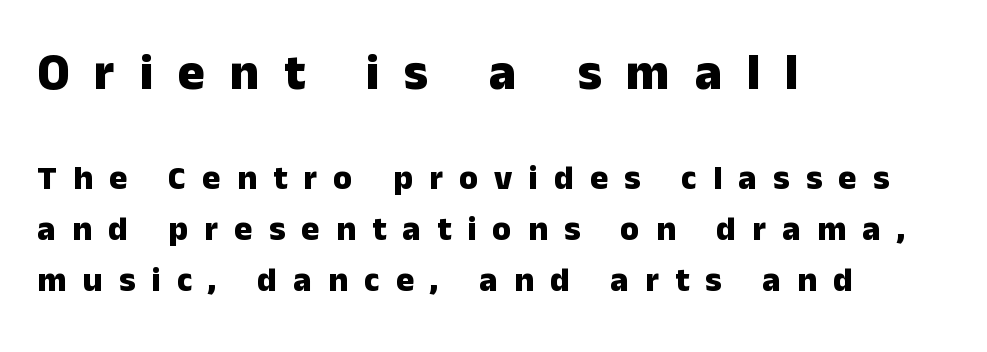
The image shows 51 px heavy sans-serif type, upright; set left-aligned, normal line spacing (1.5x), unusually wide letter spacing (+0.48 em), not underlined; the first (top) block is 1.5x larger; low stroke contrast and a medium x-height.
